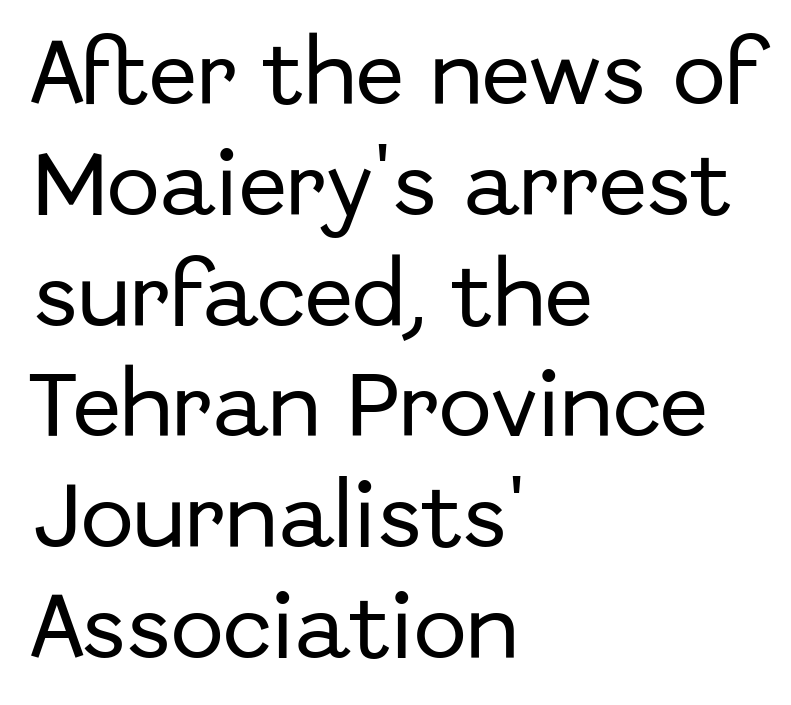
{"serif": "no", "italic": "no", "width": "normal", "stroke_contrast": "low", "x_height": "medium", "monospaced": "no", "underline": "no", "align": "left", "line_spacing": "normal", "line_spacing_ratio": 1.56, "letter_spacing": "normal", "letter_spacing_em": 0.0, "glyph_px": 71}
